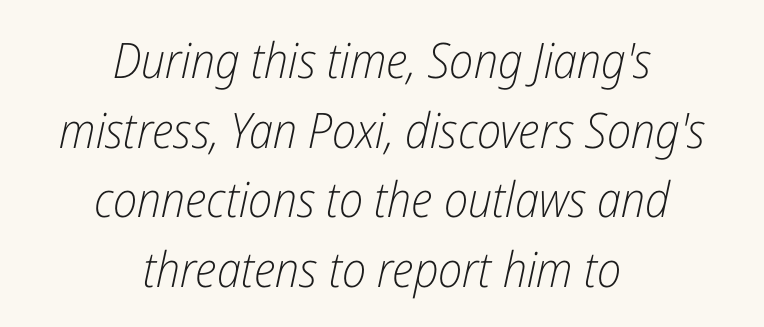
{"italic": "yes", "lean": "right", "slant_degrees": 12, "bold": "no", "weight": "light", "width": "condensed", "stroke_contrast": "low", "x_height": "medium", "monospaced": "no", "underline": "no", "align": "center", "line_spacing": "normal", "line_spacing_ratio": 1.42, "letter_spacing": "normal", "letter_spacing_em": 0.0, "glyph_px": 49}
